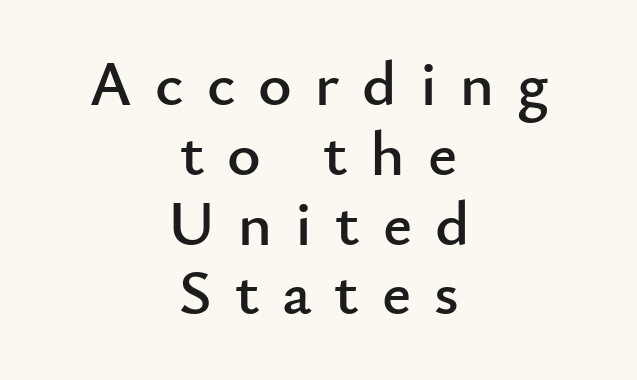
{"serif": "no", "italic": "no", "width": "normal", "stroke_contrast": "low", "x_height": "small", "monospaced": "no", "underline": "no", "align": "center", "line_spacing": "tight", "line_spacing_ratio": 1.09, "letter_spacing": "wide", "letter_spacing_em": 0.36, "glyph_px": 64}
